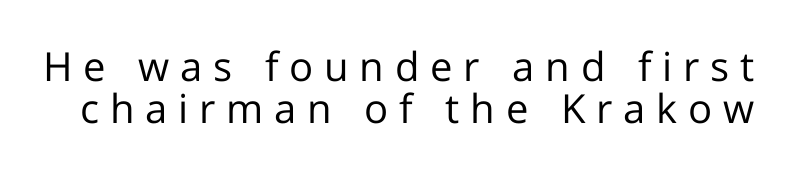
The image shows 40 px regular-weight sans-serif type, upright; set tight line spacing (1.04x), unusually wide letter spacing (+0.27 em), not underlined; low stroke contrast and a medium x-height.
